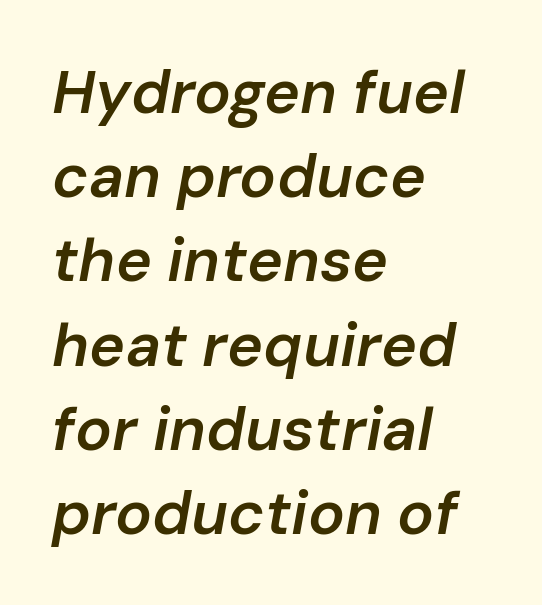
The image shows 61 px semibold type, italic (leaning right); set left-aligned, normal line spacing (1.38x), normal letter spacing, not underlined; low stroke contrast and a medium x-height.
